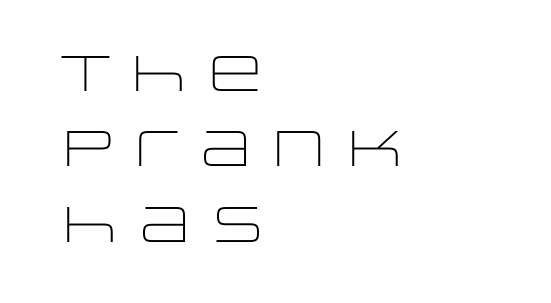
The image shows 50 px light, wide sans-serif type, upright; set left-aligned, normal line spacing (1.51x), normal letter spacing, not underlined; low stroke contrast and a large x-height.
